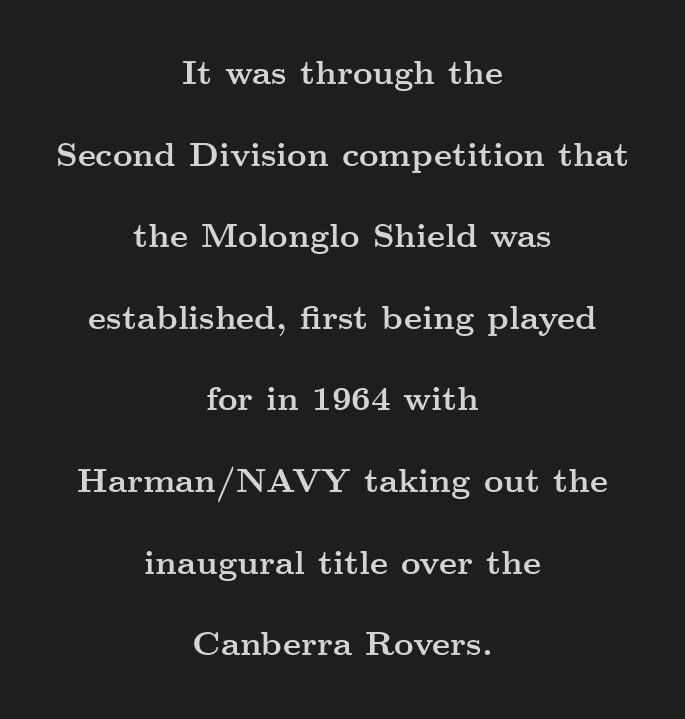
Q: Is the text bold? A: Yes.
Q: Is the text italic (slanted)? A: No, it is upright.
Q: Is the typeface a serif or a sans-serif typeface? A: Serif.
Q: Is the text underlined? A: No.
Q: How is the paragraph aligned? A: Centered.
Q: Is the spacing between letters normal or unusually wide? A: Normal.
Q: Is the spacing between lines tight, normal or loose? A: Loose.
Q: Width (condensed, normal, or wide)? A: Wide.
Q: Stroke contrast? A: Medium.
Q: x-height? A: Small.
Q: Monospaced? A: No.
